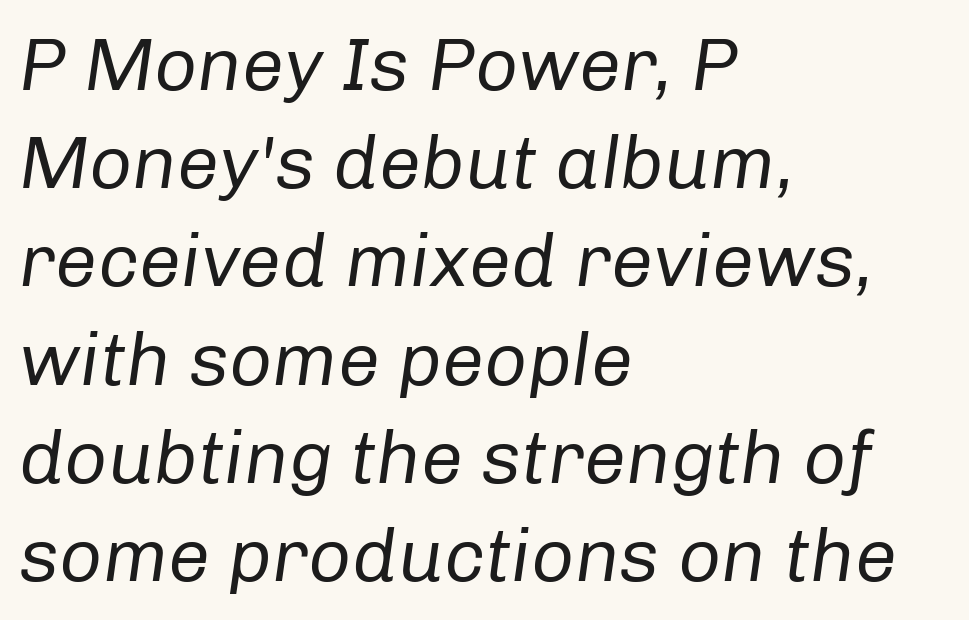
Q: Is the text bold? A: No.
Q: Is the text italic (slanted)? A: Yes, it leans right by about 8 degrees.
Q: Is the text underlined? A: No.
Q: How is the paragraph aligned? A: Left-aligned.
Q: Is the spacing between letters normal or unusually wide? A: Normal.
Q: Is the spacing between lines tight, normal or loose? A: Normal.
Q: Width (condensed, normal, or wide)? A: Normal.
Q: Stroke contrast? A: Low.
Q: x-height? A: Medium.
Q: Monospaced? A: No.
